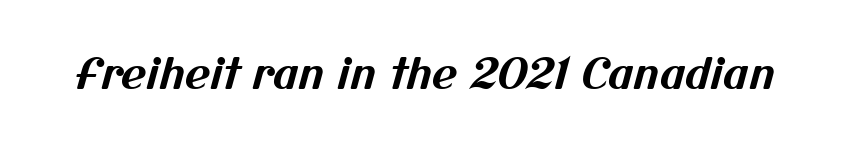
The image shows 43 px bold sans-serif type; set normal letter spacing, not underlined; medium stroke contrast and a medium x-height.
